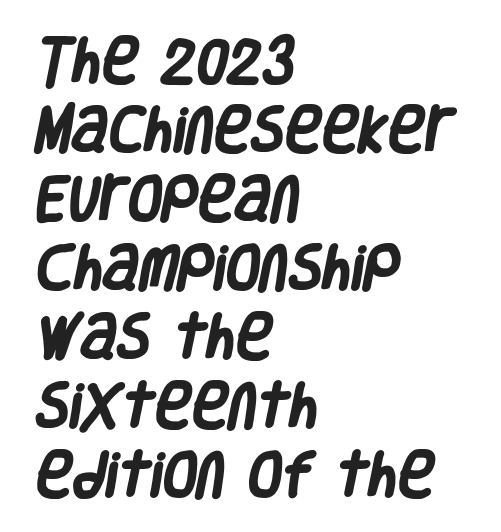
The image shows 50 px heavy, condensed sans-serif type; set left-aligned, normal line spacing (1.38x), normal letter spacing, not underlined; low stroke contrast and a large x-height.
